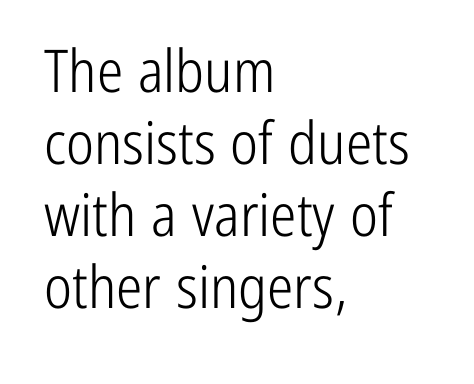
It's the straight-up-and-down kind of type. The weight tops out at a normal text grade. Observe the absence of serifs on each vertical stroke in this sample. Nobody drew a line under any word here.
